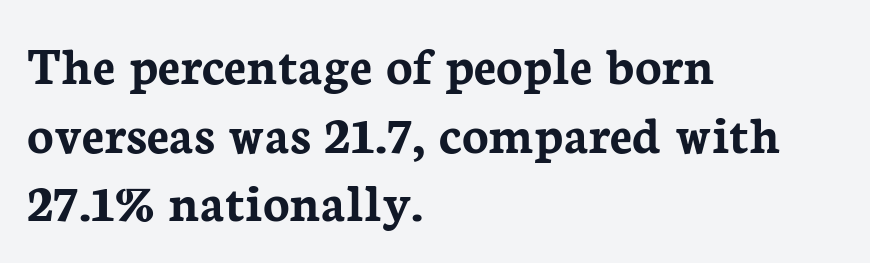
Compared with an ordinary text face, these strokes are far heavier — a full bold. Nobody touched the tracking dial on this one. Each letter keeps its own natural width here, so spacing adapts to shape. Stroke terminals: seriffed.
